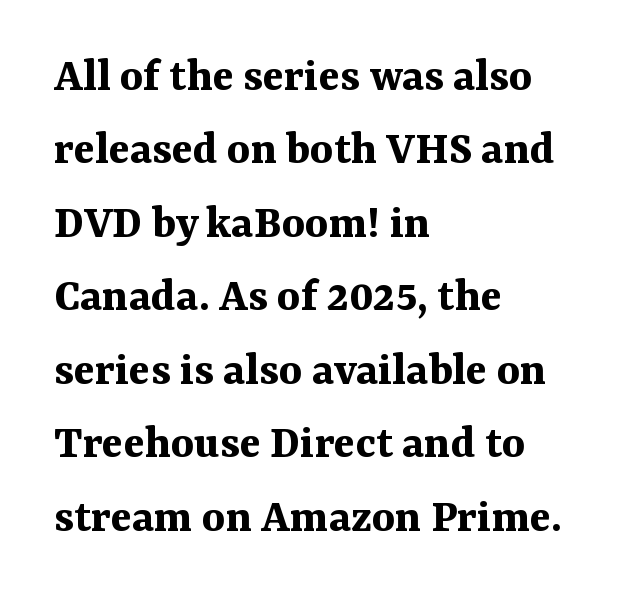
{"serif": "yes", "italic": "no", "bold": "yes", "weight": "bold", "width": "normal", "stroke_contrast": "medium", "x_height": "medium", "monospaced": "no", "underline": "no", "align": "left", "line_spacing": "normal", "line_spacing_ratio": 1.5, "letter_spacing": "normal", "letter_spacing_em": 0.0, "glyph_px": 49}
